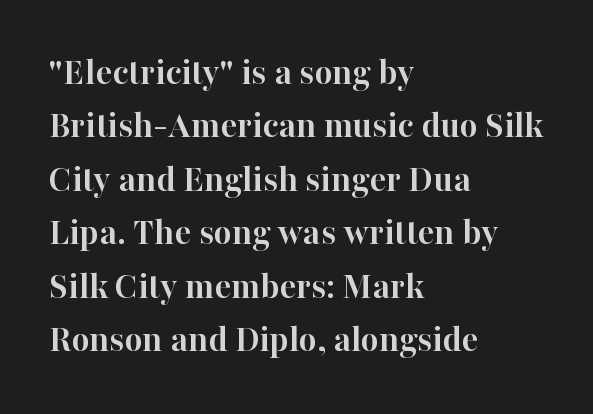
The block of text has a typical density, with ordinary space between rows. A typesetter would mark this as roman, not italic. Examine the stroke ends and you'll spot serifs. Short note: letters normally spaced. Proportional: the letters do not fall into vertical columns.
